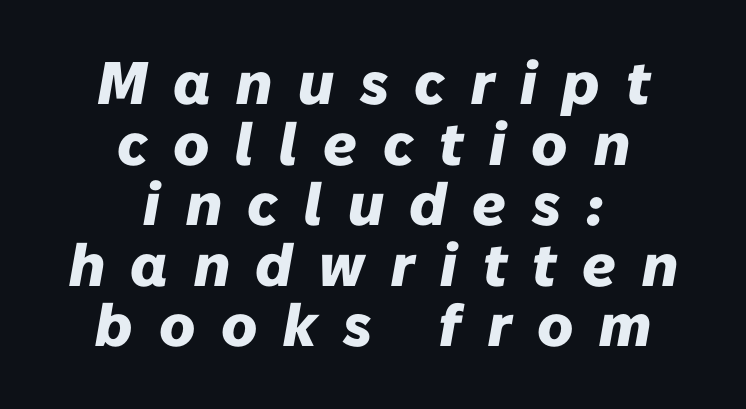
The image shows 60 px heavy type, italic (leaning right); set centered, tight line spacing (1.01x), unusually wide letter spacing (+0.43 em), not underlined; low stroke contrast and a medium x-height.
